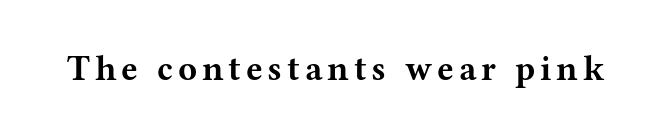
{"serif": "yes", "italic": "no", "bold": "yes", "weight": "bold", "width": "wide", "stroke_contrast": "medium", "x_height": "medium", "monospaced": "no", "underline": "no", "glyph_px": 35}
